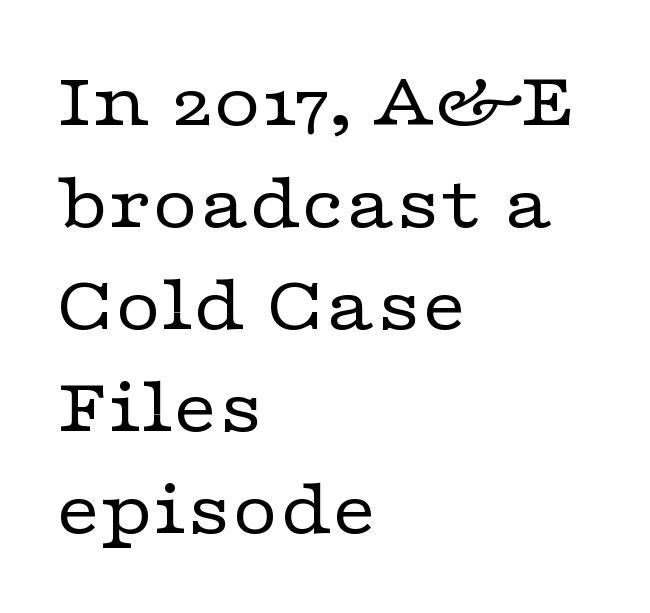
{"serif": "yes", "italic": "no", "bold": "no", "weight": "regular", "width": "wide", "stroke_contrast": "low", "x_height": "medium", "monospaced": "no", "underline": "no", "align": "left", "line_spacing": "normal", "line_spacing_ratio": 1.29, "letter_spacing": "normal", "letter_spacing_em": 0.0, "glyph_px": 79}
